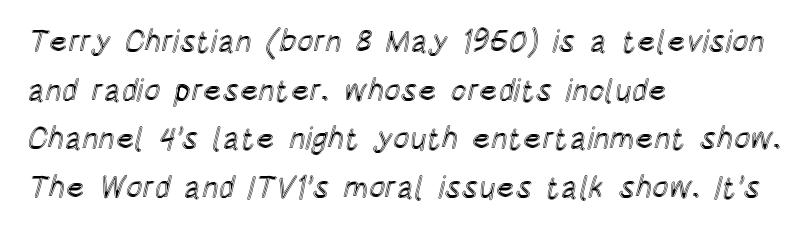
Q: Is the text italic (slanted)? A: Yes.
Q: Is the text underlined? A: No.
Q: How is the paragraph aligned? A: Left-aligned.
Q: Is the spacing between letters normal or unusually wide? A: Normal.
Q: Is the spacing between lines tight, normal or loose? A: Normal.
Q: Width (condensed, normal, or wide)? A: Condensed.
Q: x-height? A: Large.
Q: Monospaced? A: No.
